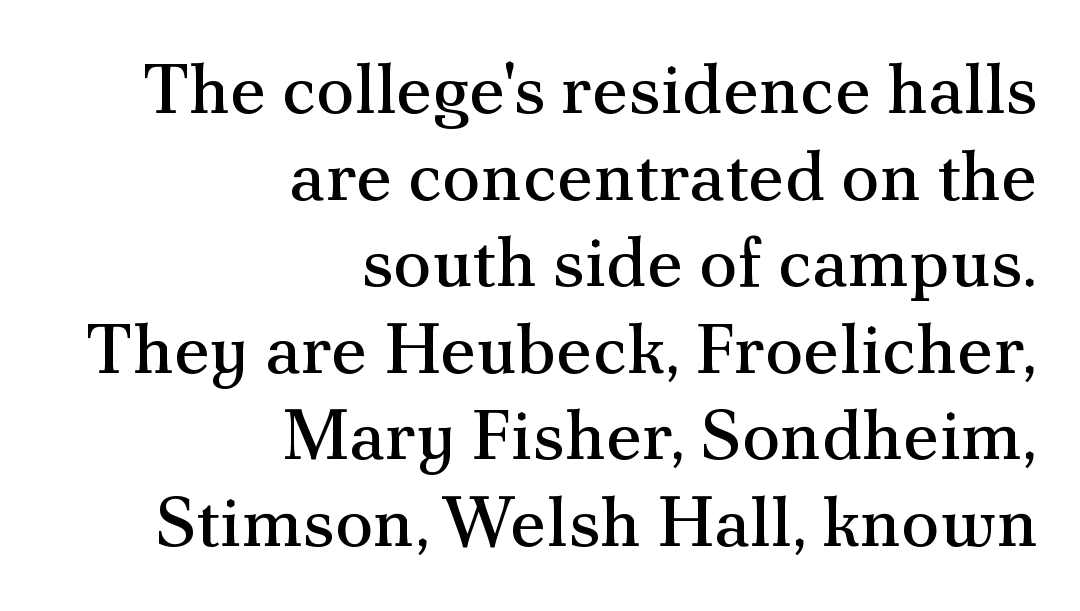
Ordinary non-slanted type is in use. The rag falls on the left side of this text block. Heft: none added — not bold. The space beneath each line is pristine and unruled. Varying glyph widths throughout — classic text-font behaviour. A serif font was chosen for this passage.
